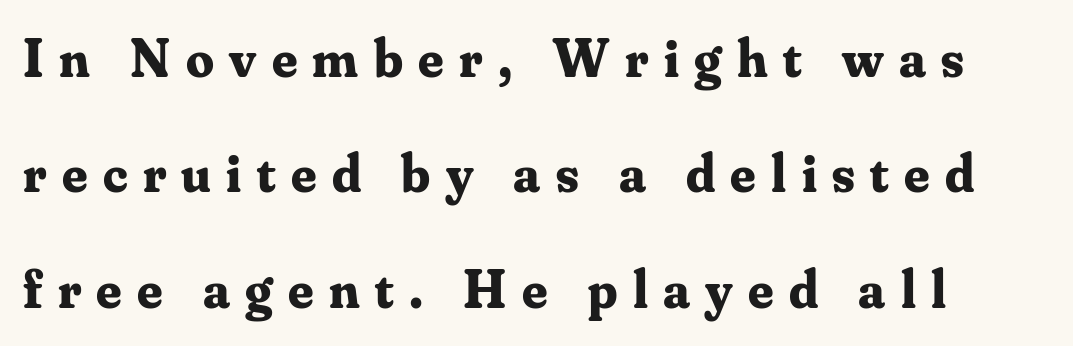
The designer went with a serif here, giving each stem small feet. Tall strokes in this sample are plumb rather than angled. Unmarked baselines from the first word to the last. Vertical spacing — loose. Between one letter and the next there's a generous, obvious gap. The paragraph shown leans on its left margin.
